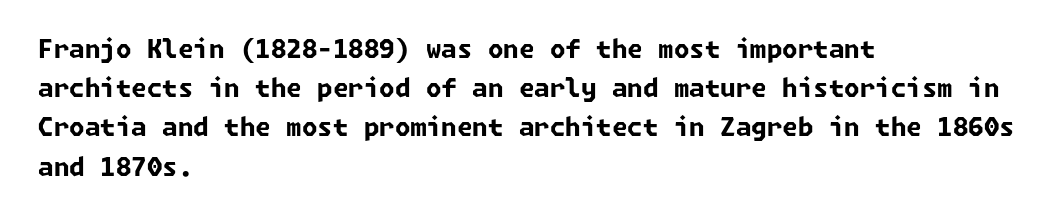
The image shows 25 px bold type; set left-aligned, normal line spacing (1.57x), normal letter spacing, not underlined.
